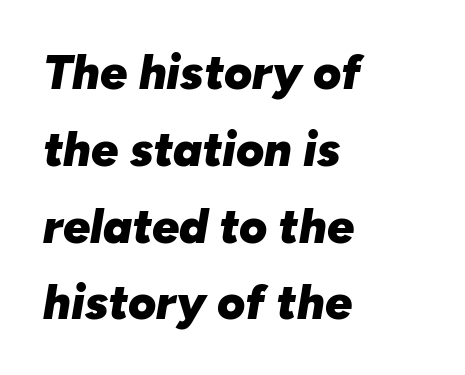
The image shows 48 px heavy type, italic (leaning right); set left-aligned, normal line spacing (1.6x), normal letter spacing, not underlined; low stroke contrast and a medium x-height.
